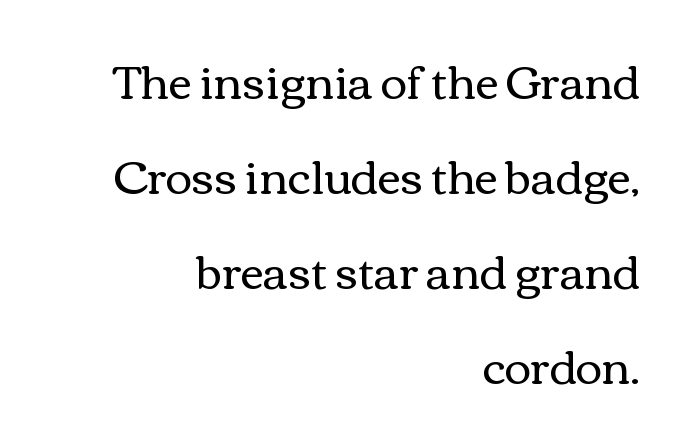
The image shows 45 px regular-weight, wide type, upright; set right-aligned, loose line spacing (2.11x), normal letter spacing, not underlined; a medium x-height.
